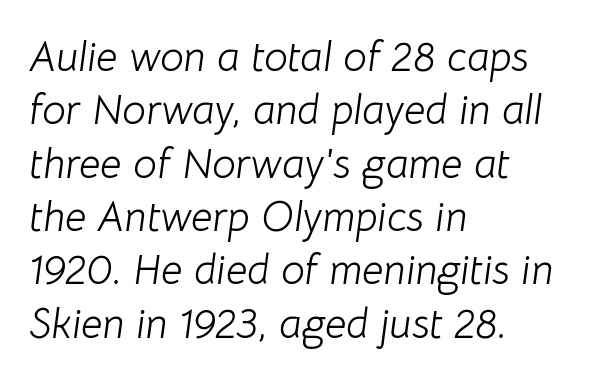
Do the characters align in a grid? No, the font is proportional. No extra ink here — the face is not bold. Visually the block forms a straight wall on the left and a jagged coastline on the right. Honestly, there is no underline to notice here at all. Successive baselines arrive at the customary interval.
